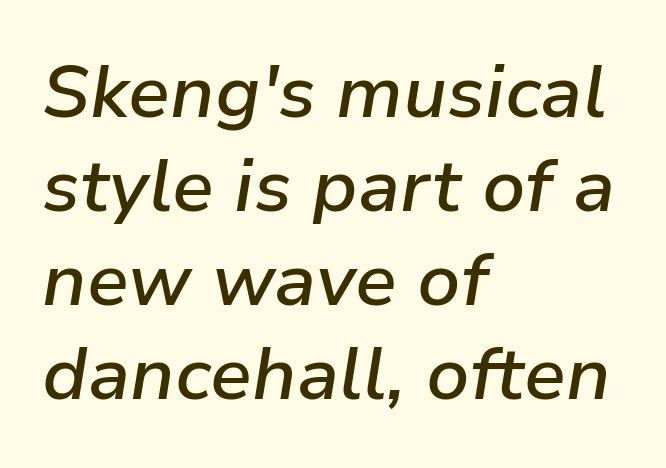
The image shows 74 px semibold type, italic (leaning right); set left-aligned, normal line spacing (1.27x), normal letter spacing, not underlined; low stroke contrast and a medium x-height.
